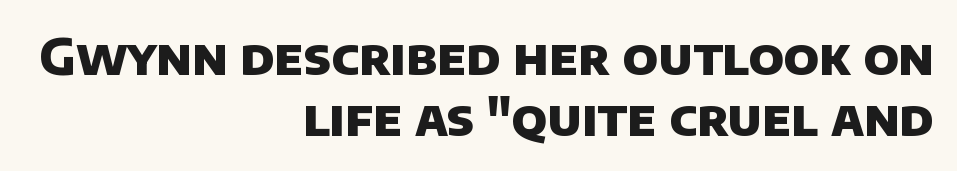
The strokes are fattened all the way to bold. These lines are rendered in a variable-pitch font. The passage shown has conventional tracking throughout. Teacher's note: observe the even right margin — that is flush-right alignment. Anything drawn beneath the words? Only blank space.
